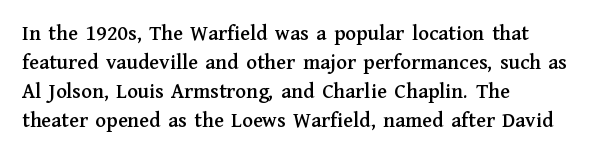
Q: Is the text italic (slanted)? A: No, it is upright.
Q: Is the text underlined? A: No.
Q: How is the paragraph aligned? A: Left-aligned.
Q: Is the spacing between letters normal or unusually wide? A: Normal.
Q: Is the spacing between lines tight, normal or loose? A: Normal.
